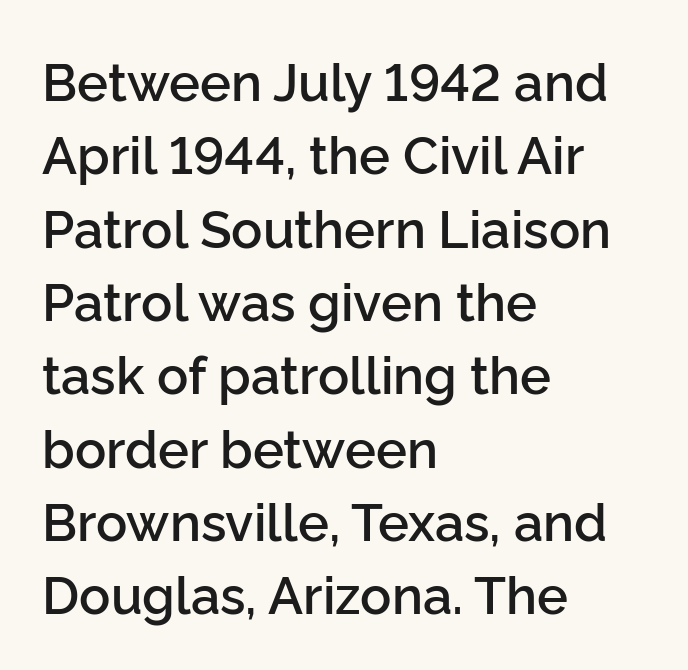
Q: Is the text bold? A: Semi-bold.
Q: Is the text italic (slanted)? A: No, it is upright.
Q: Is the typeface a serif or a sans-serif typeface? A: Sans-serif.
Q: Is the text underlined? A: No.
Q: How is the paragraph aligned? A: Left-aligned.
Q: Is the spacing between letters normal or unusually wide? A: Normal.
Q: Is the spacing between lines tight, normal or loose? A: Normal.
Q: Width (condensed, normal, or wide)? A: Normal.
Q: Stroke contrast? A: Low.
Q: x-height? A: Medium.
Q: Monospaced? A: No.
